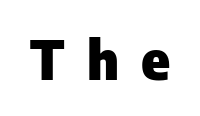
Q: Is the text bold? A: Yes.
Q: Is the text italic (slanted)? A: No, it is upright.
Q: Is the typeface a serif or a sans-serif typeface? A: Sans-serif.
Q: Is the text underlined? A: No.
Q: Is the spacing between letters normal or unusually wide? A: Unusually wide.
Q: Width (condensed, normal, or wide)? A: Normal.
Q: Stroke contrast? A: Low.
Q: x-height? A: Medium.
Q: Monospaced? A: No.
